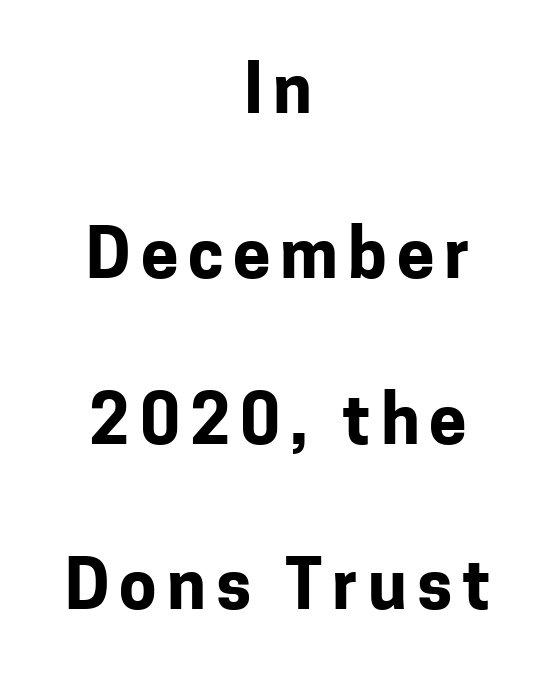
Posture: straight, roman, zero tilt. Its strokes are broad and dark, the hallmark of bold type. The specimen omits any rule beneath the text block's lines. A typesetter would label this face a sans. These lines are rendered in a variable-pitch font. Summary of vertical rhythm: relaxed, with wide interline spacing.
